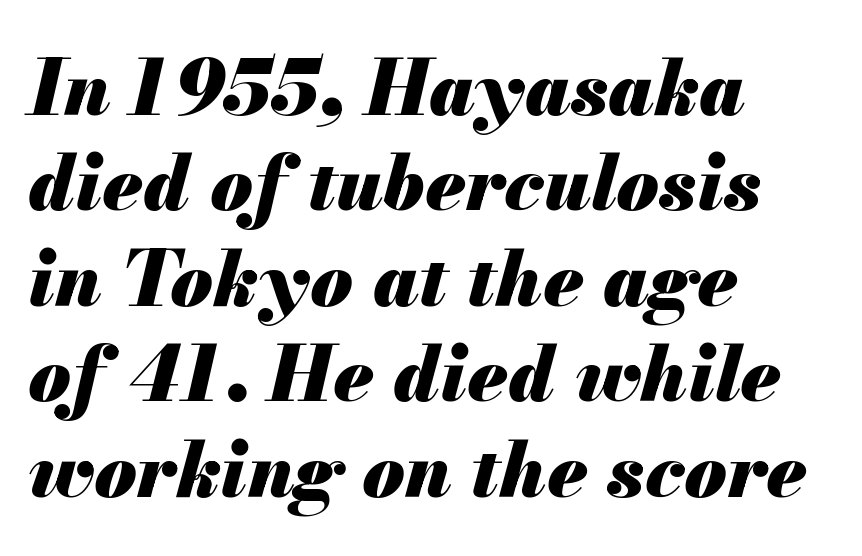
The image shows 77 px heavy type, italic (leaning right); set left-aligned, line spacing 1.24x, normal letter spacing, not underlined; medium stroke contrast and a small x-height.
